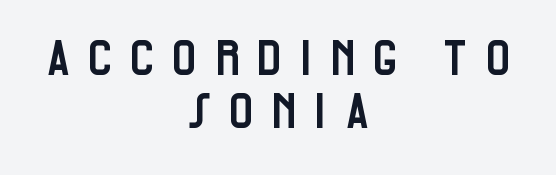
Q: Is the text italic (slanted)? A: No, it is upright.
Q: Is the typeface a serif or a sans-serif typeface? A: Sans-serif.
Q: Is the text underlined? A: No.
Q: How is the paragraph aligned? A: Centered.
Q: Is the spacing between letters normal or unusually wide? A: Unusually wide.
Q: Is the spacing between lines tight, normal or loose? A: Tight.
Q: Width (condensed, normal, or wide)? A: Condensed.
Q: Stroke contrast? A: Low.
Q: x-height? A: Large.
Q: Monospaced? A: No.
